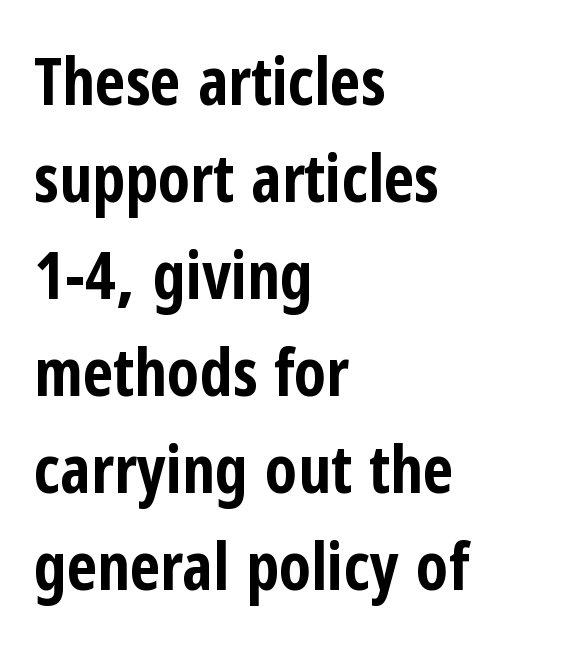
{"serif": "no", "italic": "no", "bold": "yes", "weight": "bold", "width": "condensed", "stroke_contrast": "low", "x_height": "medium", "monospaced": "no", "underline": "no", "align": "left", "line_spacing": "normal", "line_spacing_ratio": 1.47, "letter_spacing": "normal", "letter_spacing_em": 0.0, "glyph_px": 66}
